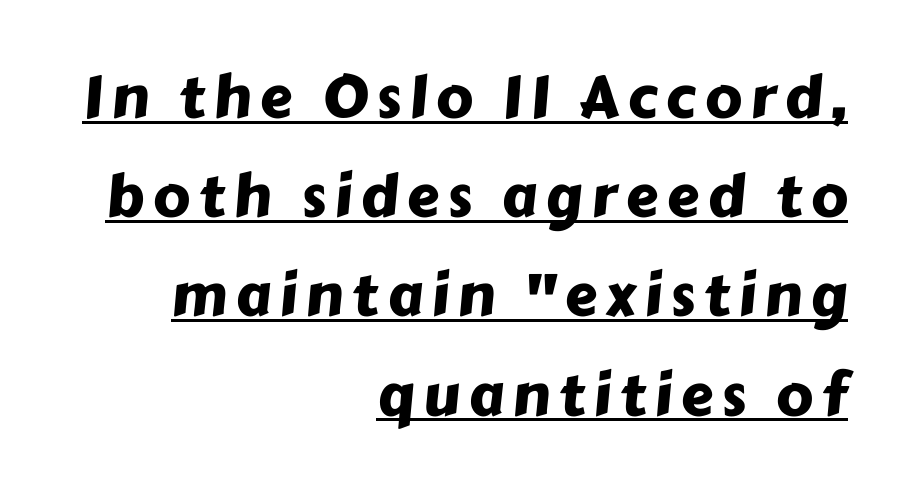
{"serif": "no", "width": "normal", "stroke_contrast": "low", "x_height": "medium", "monospaced": "no", "underline": "yes", "align": "right", "line_spacing_ratio": 1.71, "glyph_px": 58}
